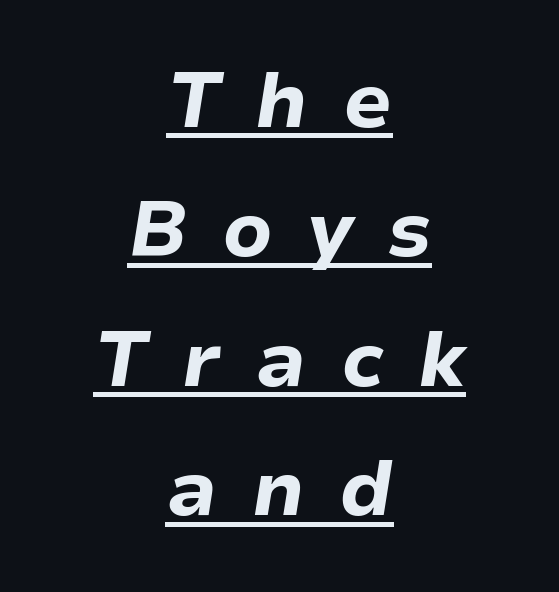
{"italic": "yes", "lean": "right", "slant_degrees": 9, "bold": "yes", "weight": "bold", "width": "normal", "stroke_contrast": "low", "x_height": "medium", "monospaced": "no", "underline": "yes", "align": "center", "line_spacing": "normal", "line_spacing_ratio": 1.66, "letter_spacing": "wide", "letter_spacing_em": 0.44, "glyph_px": 78}
